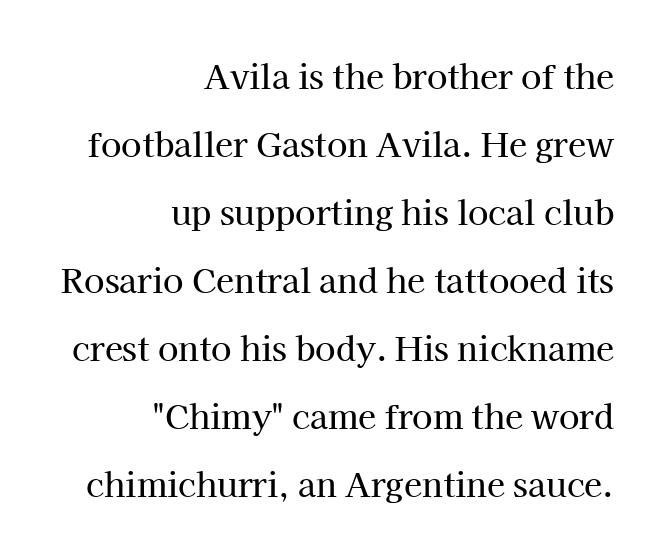
Q: Is the text italic (slanted)? A: No, it is upright.
Q: Is the typeface a serif or a sans-serif typeface? A: Serif.
Q: Is the text underlined? A: No.
Q: How is the paragraph aligned? A: Right-aligned.
Q: Is the spacing between letters normal or unusually wide? A: Normal.
Q: Is the spacing between lines tight, normal or loose? A: Loose.
Q: Width (condensed, normal, or wide)? A: Normal.
Q: Stroke contrast? A: High.
Q: x-height? A: Medium.
Q: Monospaced? A: No.
